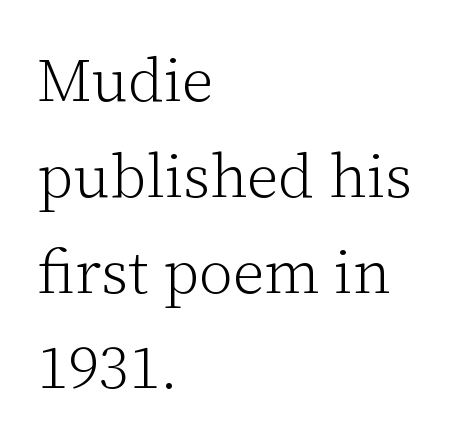
The image shows 61 px light serif type, upright; set left-aligned, normal line spacing (1.57x), normal letter spacing, not underlined; low stroke contrast and a medium x-height.
